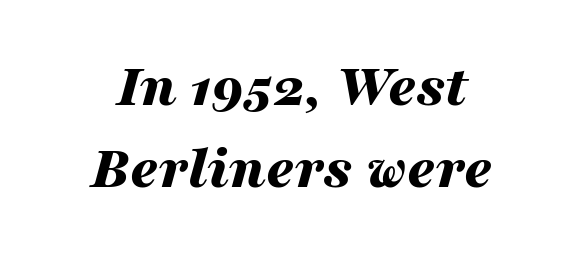
Reading down the column, the eye jumps a familiar distance to each next line. The passage shown is emphatically bold. The compositor balanced each line on the midline. Looking at the ascenders, they clearly lean. The words here are not underlined.
